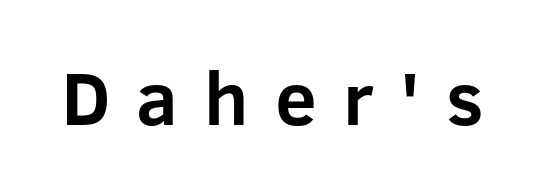
No word sits above an underline. The passage shown is typeset with a sans-serif family. A typesetter would call this proportional, since set widths differ per character. Italic? Not at all — the glyphs are vertical. Compared with an ordinary text face, these strokes are far heavier — a full bold. This rendering widens character spacing well past its baseline value.
